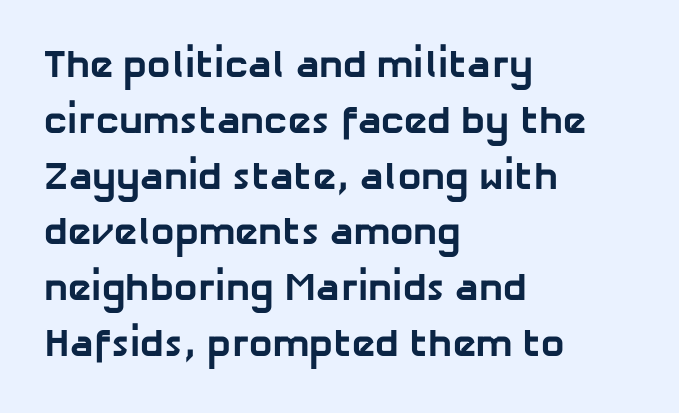
The image shows 39 px bold sans-serif type; set left-aligned, normal line spacing (1.43x), normal letter spacing, not underlined; low stroke contrast and a medium x-height.
